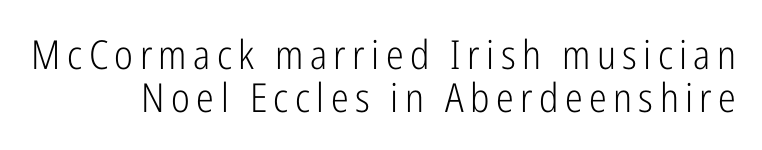
The image shows 40 px light, condensed sans-serif type, upright; set tight line spacing (1.07x), not underlined; low stroke contrast and a medium x-height.
